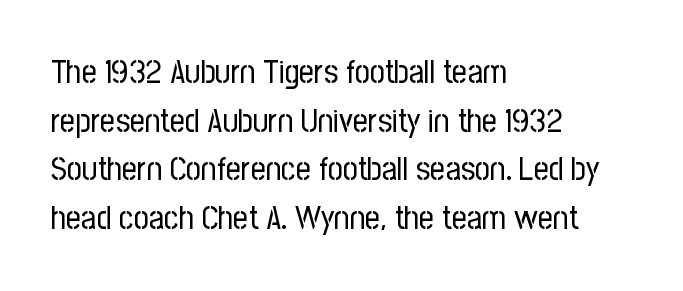
{"serif": "no", "italic": "no", "bold": "no", "weight": "regular", "width": "condensed", "stroke_contrast": "low", "x_height": "medium", "monospaced": "no", "underline": "no", "align": "left", "line_spacing": "normal", "line_spacing_ratio": 1.47, "letter_spacing": "normal", "letter_spacing_em": 0.0, "glyph_px": 33}
